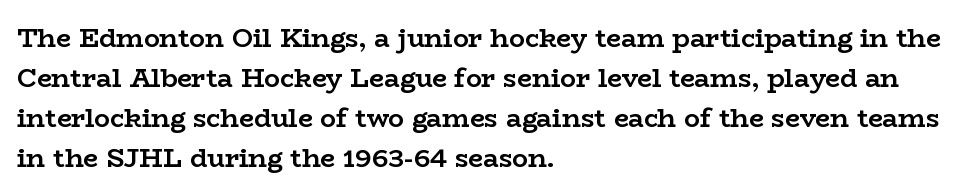
Q: Is the text bold? A: Yes.
Q: Is the text italic (slanted)? A: No, it is upright.
Q: Is the text underlined? A: No.
Q: How is the paragraph aligned? A: Left-aligned.
Q: Is the spacing between letters normal or unusually wide? A: Normal.
Q: Is the spacing between lines tight, normal or loose? A: Normal.
